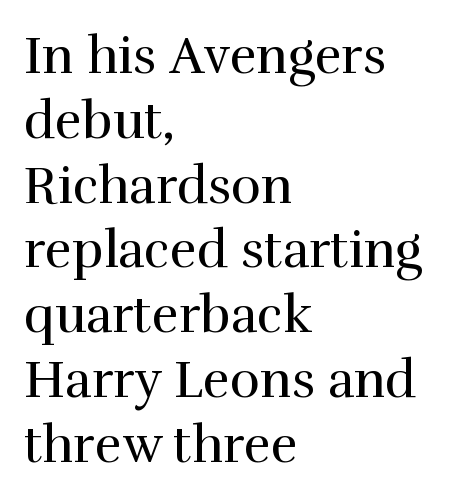
Each stroke keeps to a modest, everyday thickness or less. Typeset ragged right — the left edge is the straight one. Compared with typical paragraphs, the rows here are spaced about the same. Underlining? Definitely not there. This is serif lettering, the kind often seen in printed books. Between one letter and the next there's only the usual sliver of space.
